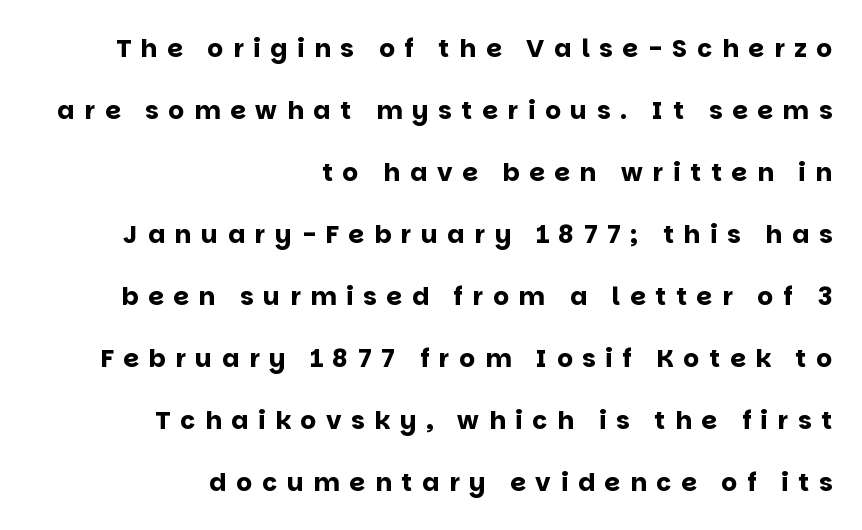
Q: Is the text bold? A: Yes.
Q: Is the text italic (slanted)? A: No, it is upright.
Q: Is the text underlined? A: No.
Q: How is the paragraph aligned? A: Right-aligned.
Q: Is the spacing between letters normal or unusually wide? A: Unusually wide.
Q: Is the spacing between lines tight, normal or loose? A: Loose.
